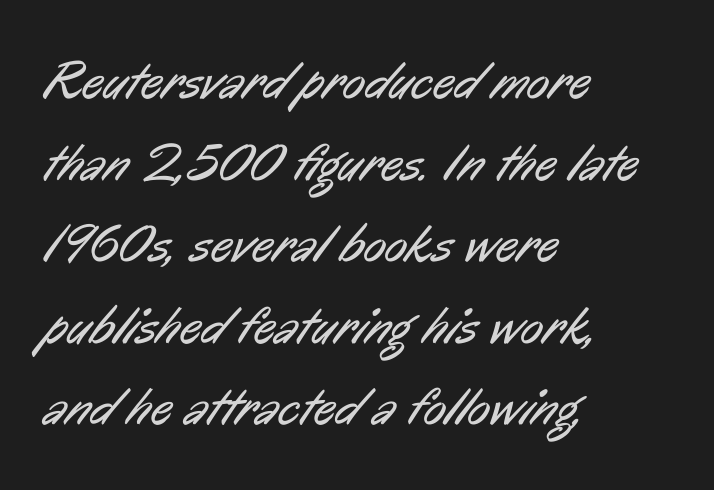
The image shows 53 px regular-weight, condensed sans-serif type; set left-aligned, normal line spacing (1.54x), normal letter spacing, not underlined; low stroke contrast and a medium x-height.
